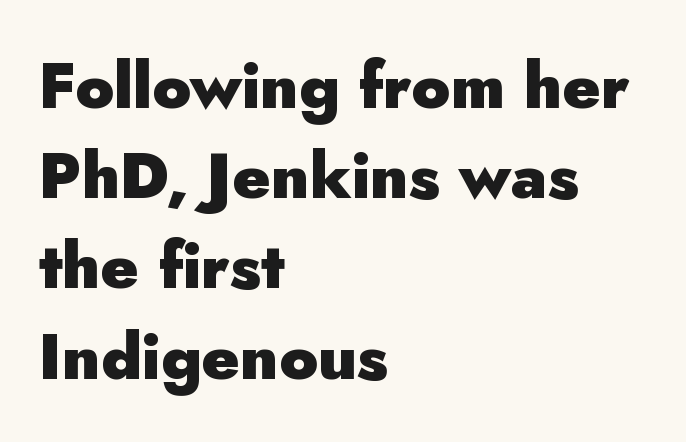
{"serif": "no", "italic": "no", "bold": "yes", "weight": "heavy", "width": "normal", "stroke_contrast": "low", "x_height": "small", "monospaced": "no", "underline": "no", "align": "left", "line_spacing": "normal", "line_spacing_ratio": 1.41, "letter_spacing": "normal", "letter_spacing_em": 0.0, "glyph_px": 64}
